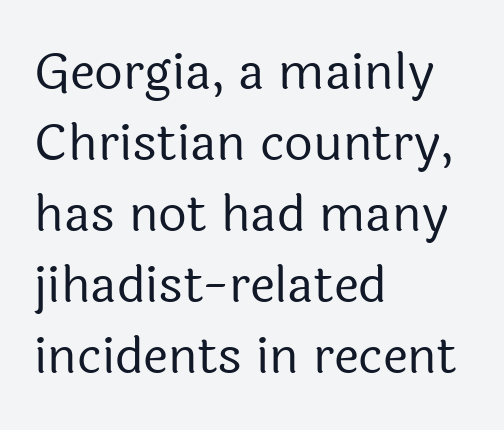
{"serif": "no", "italic": "no", "bold": "no", "weight": "regular", "width": "normal", "x_height": "medium", "monospaced": "no", "underline": "no", "align": "left", "line_spacing": "normal", "line_spacing_ratio": 1.42, "letter_spacing": "normal", "letter_spacing_em": 0.0, "glyph_px": 50}
